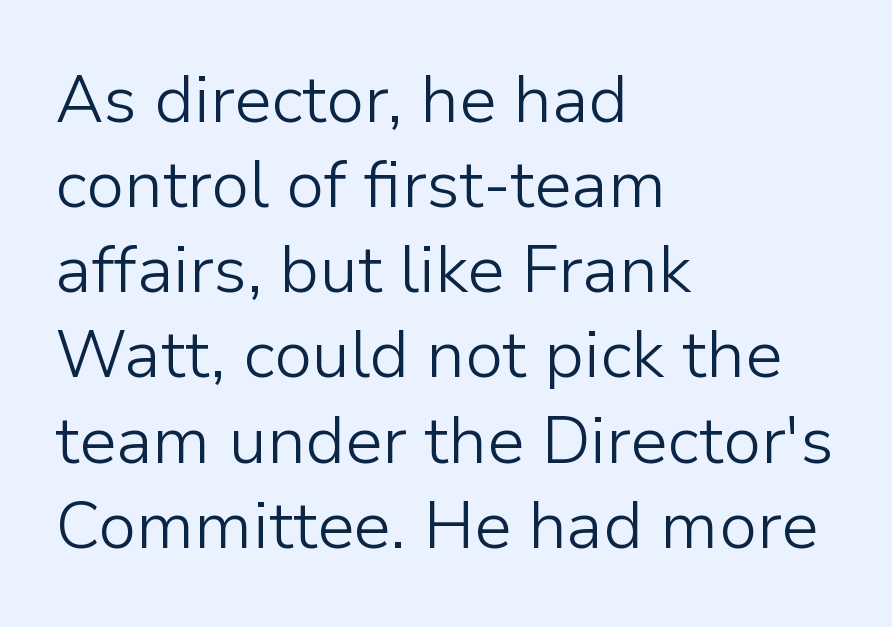
{"serif": "no", "italic": "no", "bold": "no", "weight": "light", "width": "normal", "stroke_contrast": "low", "x_height": "medium", "monospaced": "no", "underline": "no", "align": "left", "line_spacing": "normal", "line_spacing_ratio": 1.29, "letter_spacing": "normal", "letter_spacing_em": 0.0, "glyph_px": 66}
